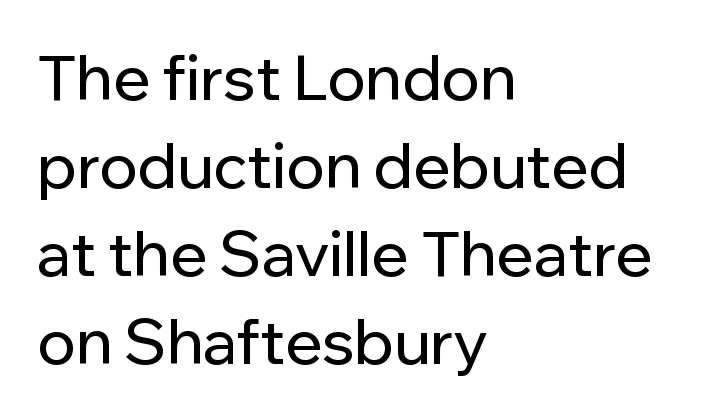
Q: Is the text italic (slanted)? A: No, it is upright.
Q: Is the typeface a serif or a sans-serif typeface? A: Sans-serif.
Q: Is the text underlined? A: No.
Q: How is the paragraph aligned? A: Left-aligned.
Q: Is the spacing between letters normal or unusually wide? A: Normal.
Q: Is the spacing between lines tight, normal or loose? A: Normal.
Q: Width (condensed, normal, or wide)? A: Normal.
Q: Stroke contrast? A: Low.
Q: x-height? A: Medium.
Q: Monospaced? A: No.
